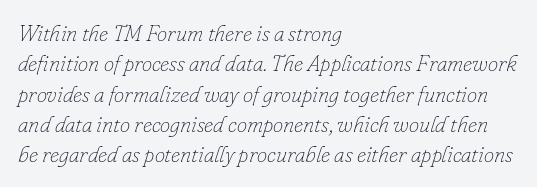
Q: Is the text bold? A: No.
Q: Is the text italic (slanted)? A: Yes, it leans right by about 16 degrees.
Q: Is the text underlined? A: No.
Q: How is the paragraph aligned? A: Left-aligned.
Q: Is the spacing between letters normal or unusually wide? A: Normal.
Q: Is the spacing between lines tight, normal or loose? A: Normal.
